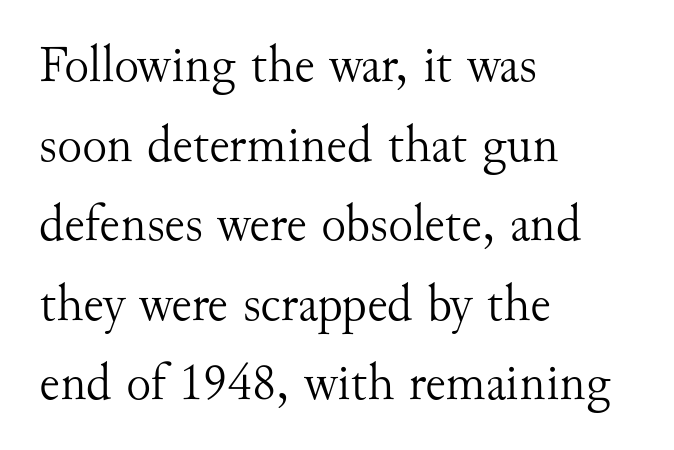
{"serif": "yes", "italic": "no", "bold": "no", "weight": "light", "width": "normal", "stroke_contrast": "medium", "x_height": "small", "monospaced": "no", "underline": "no", "align": "left", "line_spacing": "normal", "line_spacing_ratio": 1.53, "letter_spacing": "normal", "letter_spacing_em": 0.0, "glyph_px": 52}
